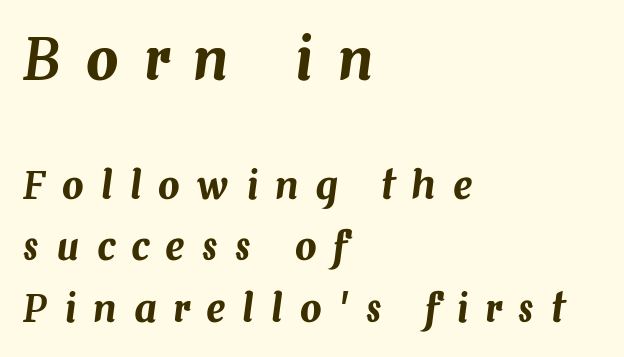
The text block is weighted toward the left margin, trailing off unevenly rightward. The words here are not underlined. If you drew a line through each stem, it would be angled. Rows of type keep a routine distance in the vertical direction.
